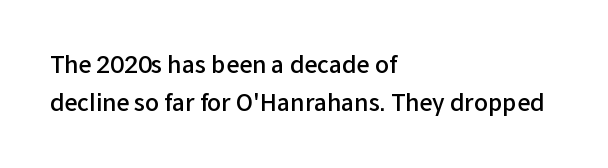
This rendering leaves character spacing at its baseline value. A somewhat darkened texture: the type is semibold rather than bold. No word sits above an underline. Designer's note — italics off, roman on. Caption: multi-line text, flush left, ragged right. How would I describe the line gaps? Plain and ordinary.
